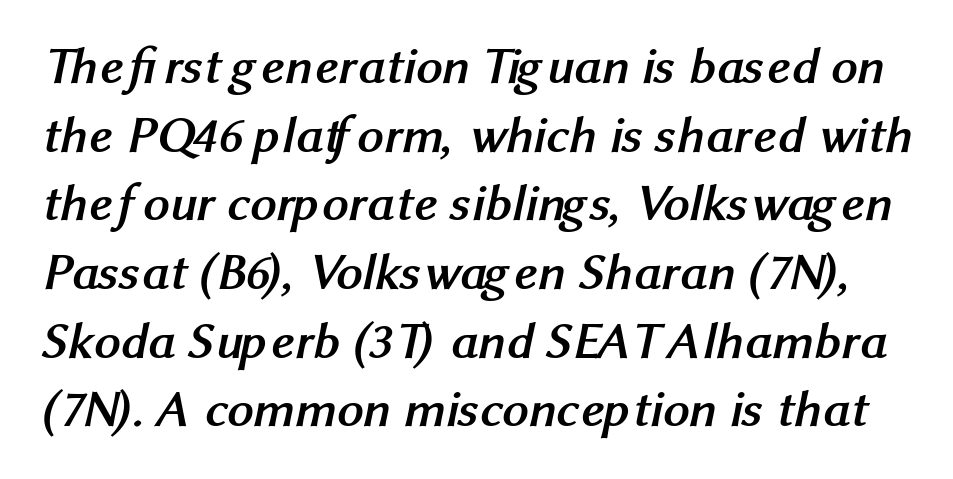
Honestly, there is no underline to notice here at all. Does the type have serifs? No, each stem ends abruptly. A typesetter would call this zero additional tracking. The glyphs have the mass of a bold cut.
